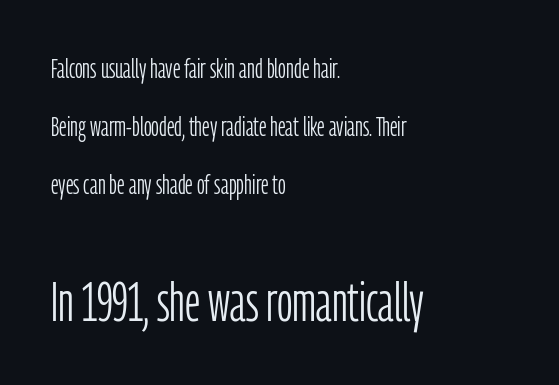
The image shows 54 px light, condensed sans-serif type, upright; set left-aligned, loose line spacing (2.14x), normal letter spacing, not underlined; the second (bottom) block is 2.0x larger; low stroke contrast and a medium x-height.
